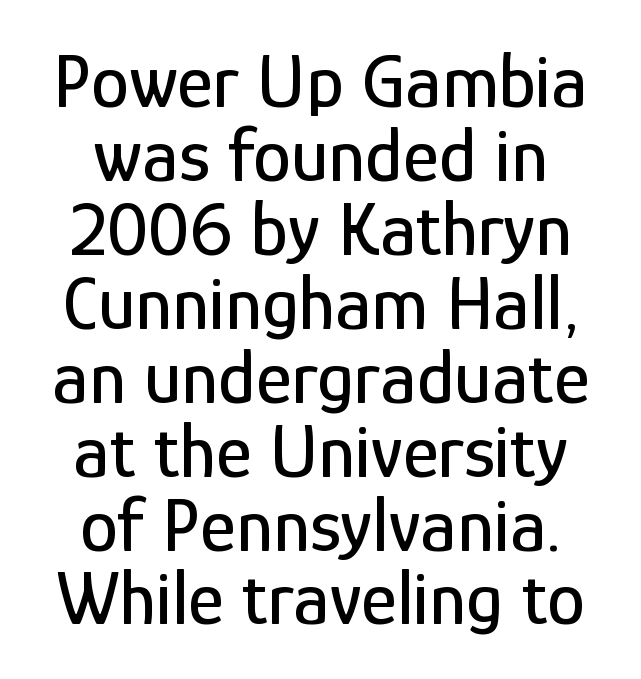
{"serif": "no", "italic": "no", "width": "condensed", "stroke_contrast": "low", "x_height": "medium", "monospaced": "no", "underline": "no", "align": "center", "line_spacing": "tight", "line_spacing_ratio": 0.96, "letter_spacing": "normal", "letter_spacing_em": 0.0, "glyph_px": 77}
